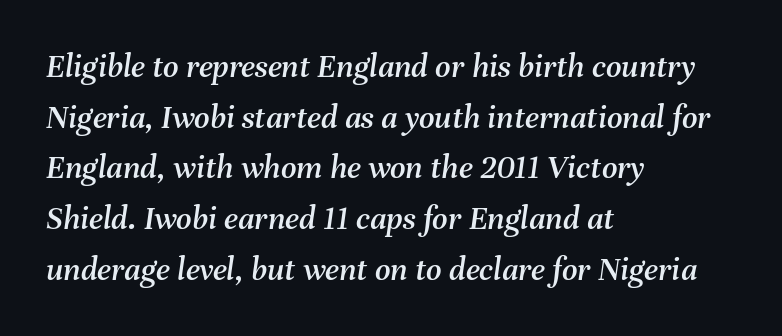
Q: Is the text italic (slanted)? A: Yes, it leans right by about 8 degrees.
Q: Is the text underlined? A: No.
Q: How is the paragraph aligned? A: Left-aligned.
Q: Is the spacing between letters normal or unusually wide? A: Normal.
Q: Is the spacing between lines tight, normal or loose? A: Normal.
Q: Width (condensed, normal, or wide)? A: Normal.
Q: Stroke contrast? A: Medium.
Q: x-height? A: Medium.
Q: Monospaced? A: No.
